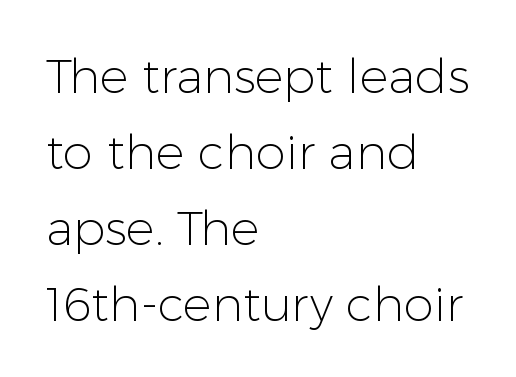
Q: Is the text bold? A: No.
Q: Is the text italic (slanted)? A: No, it is upright.
Q: Is the typeface a serif or a sans-serif typeface? A: Sans-serif.
Q: Is the text underlined? A: No.
Q: How is the paragraph aligned? A: Left-aligned.
Q: Is the spacing between letters normal or unusually wide? A: Normal.
Q: Is the spacing between lines tight, normal or loose? A: Normal.
Q: Width (condensed, normal, or wide)? A: Normal.
Q: Stroke contrast? A: Low.
Q: x-height? A: Medium.
Q: Monospaced? A: No.
